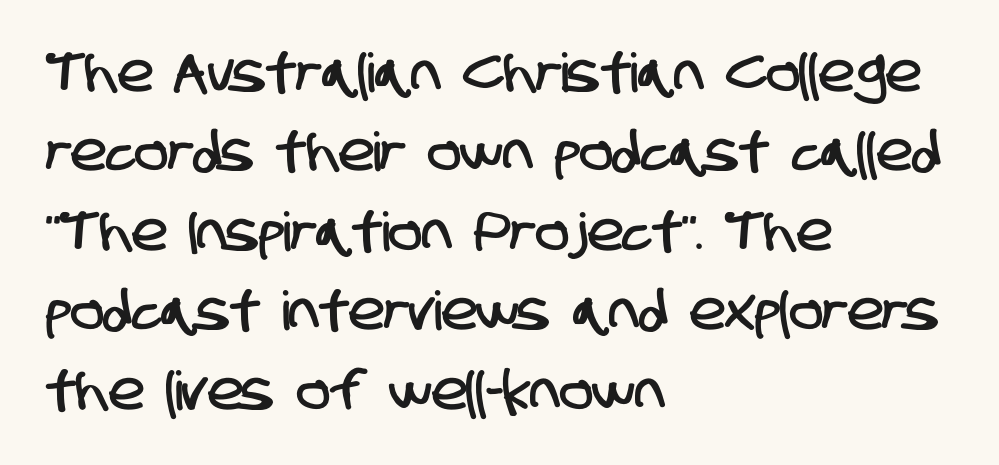
The image shows 54 px condensed sans-serif type; set left-aligned, normal line spacing (1.47x), normal letter spacing, not underlined; low stroke contrast and a large x-height.
